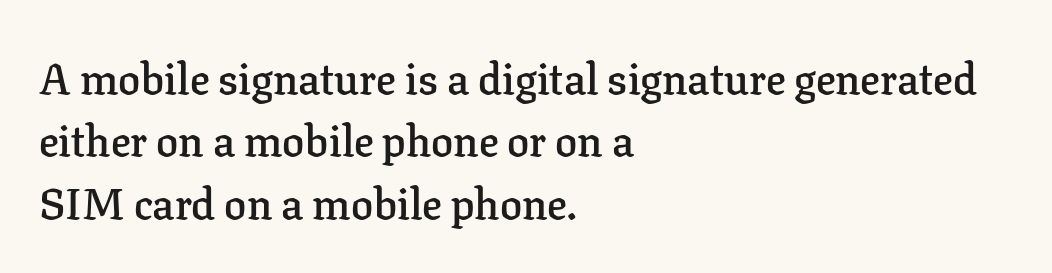
Visually the block forms a straight wall on the left and a jagged coastline on the right. Looks like regular typesetting: each glyph gets only the width it needs. Font category for this specimen: serif. Italic: no, the glyphs are upright roman. Here the glyphs are tracked normally, forming tight word shapes. Notice how descenders clear the ascenders below comfortably — that's standard leading.
